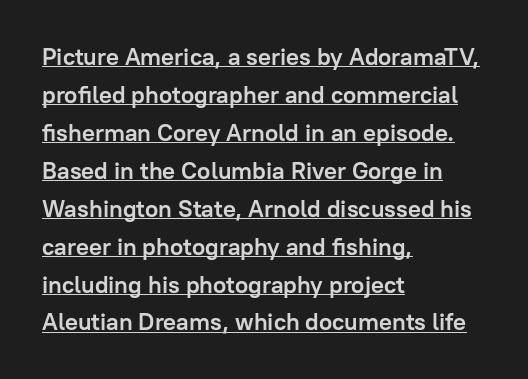
The gaps between neighbouring characters are ordinary and unremarkable. Rendered with straight, roman letterforms. The rag falls on the right side of this text block. Strokes here are thick enough to call this a true bold. Every word sits above its own underline. A typesetter would call this leading conventional body-copy spacing.
